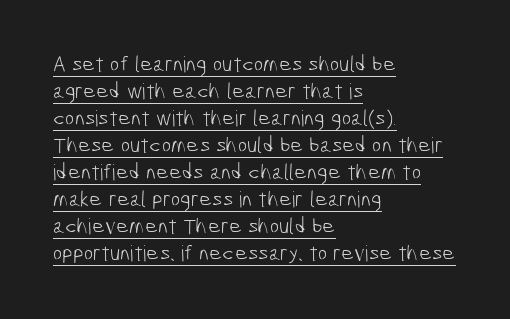
The image shows 22 px text type; set left-aligned, line spacing 1.23x, normal letter spacing, underlined.
